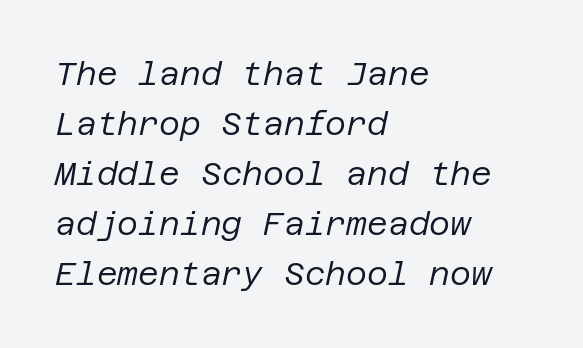
{"italic": "yes", "lean": "right", "slant_degrees": 12, "bold": "no", "weight": "regular", "width": "normal", "stroke_contrast": "low", "x_height": "large", "underline": "no", "align": "left", "line_spacing": "normal", "line_spacing_ratio": 1.56, "letter_spacing": "normal", "letter_spacing_em": 0.0, "glyph_px": 32}
